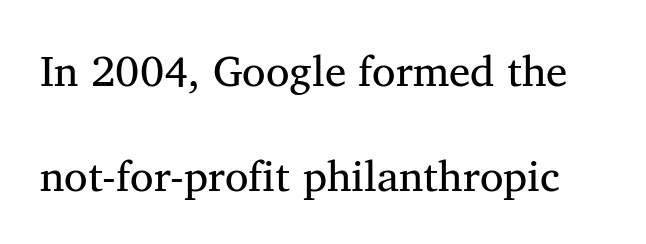
Q: Is the typeface a serif or a sans-serif typeface? A: Serif.
Q: Is the text underlined? A: No.
Q: Is the spacing between letters normal or unusually wide? A: Normal.
Q: Is the spacing between lines tight, normal or loose? A: Loose.
Q: Width (condensed, normal, or wide)? A: Normal.
Q: Stroke contrast? A: Medium.
Q: x-height? A: Medium.
Q: Monospaced? A: No.
